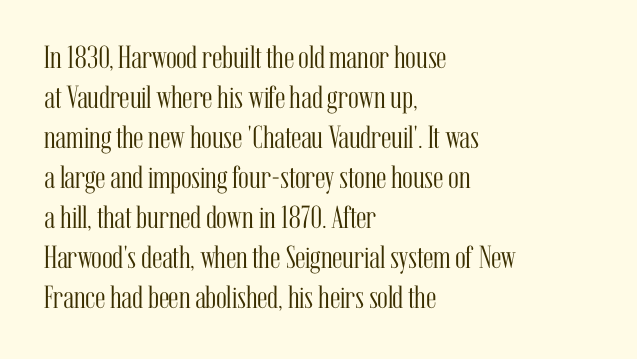
{"serif": "yes", "italic": "no", "bold": "no", "weight": "light", "width": "condensed", "stroke_contrast": "medium", "x_height": "medium", "monospaced": "no", "underline": "no", "align": "left", "line_spacing": "normal", "line_spacing_ratio": 1.25, "letter_spacing": "normal", "letter_spacing_em": 0.0, "glyph_px": 32}
